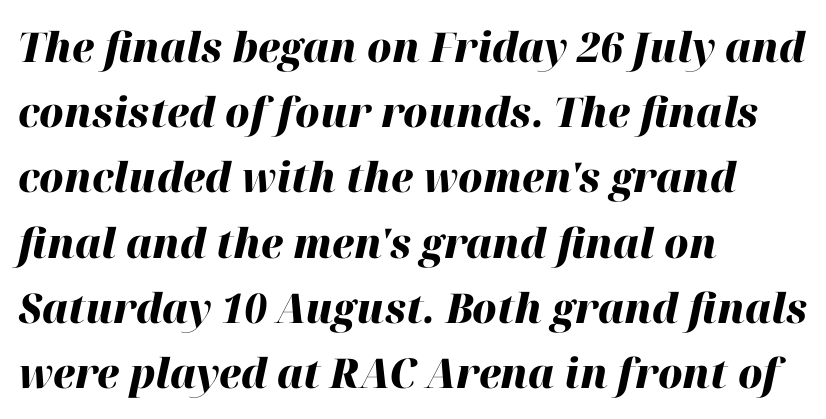
Q: Is the text bold? A: Yes.
Q: Is the text italic (slanted)? A: Yes, it leans right by about 12 degrees.
Q: Is the text underlined? A: No.
Q: How is the paragraph aligned? A: Left-aligned.
Q: Is the spacing between letters normal or unusually wide? A: Normal.
Q: Is the spacing between lines tight, normal or loose? A: Normal.
Q: Width (condensed, normal, or wide)? A: Normal.
Q: Stroke contrast? A: High.
Q: x-height? A: Medium.
Q: Monospaced? A: No.
